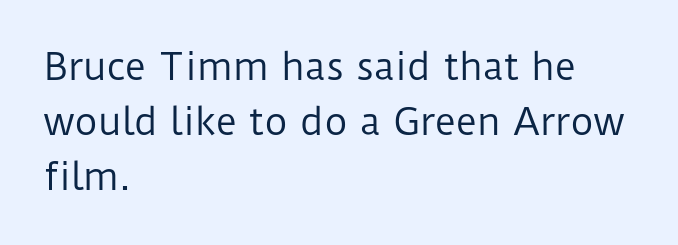
Q: Is the text bold? A: No.
Q: Is the text italic (slanted)? A: No, it is upright.
Q: Is the typeface a serif or a sans-serif typeface? A: Sans-serif.
Q: Is the text underlined? A: No.
Q: How is the paragraph aligned? A: Left-aligned.
Q: Is the spacing between letters normal or unusually wide? A: Normal.
Q: Is the spacing between lines tight, normal or loose? A: Normal.
Q: Width (condensed, normal, or wide)? A: Normal.
Q: Stroke contrast? A: Low.
Q: x-height? A: Medium.
Q: Monospaced? A: No.
